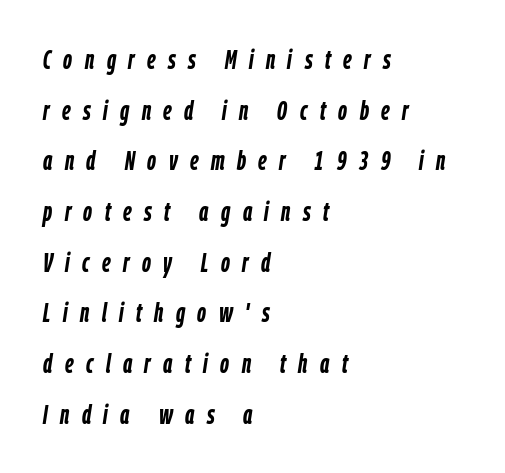
{"italic": "yes", "lean": "right", "slant_degrees": 9, "bold": "yes", "underline": "no", "align": "left", "line_spacing": "loose", "line_spacing_ratio": 1.95, "letter_spacing": "wide", "letter_spacing_em": 0.48, "glyph_px": 26}
